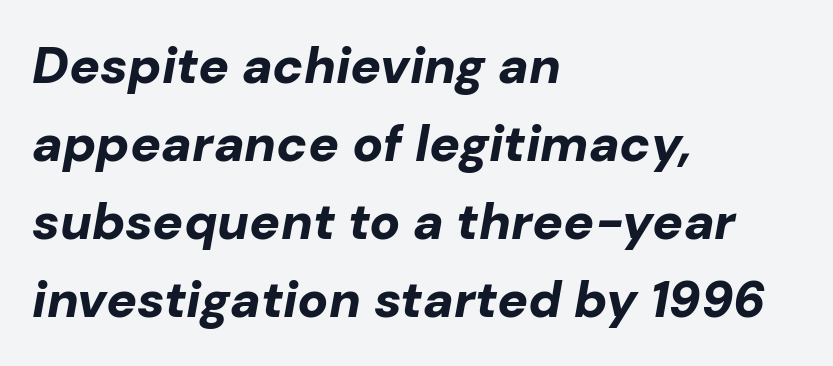
The image shows 51 px bold type, italic (leaning right); set left-aligned, normal line spacing (1.53x), normal letter spacing, not underlined; low stroke contrast and a medium x-height.
